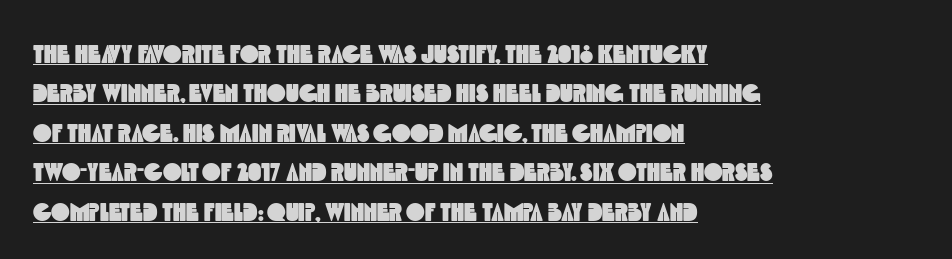
{"underline": "yes", "align": "left", "line_spacing": "normal", "line_spacing_ratio": 1.58, "letter_spacing": "normal", "letter_spacing_em": 0.0, "glyph_px": 25}
